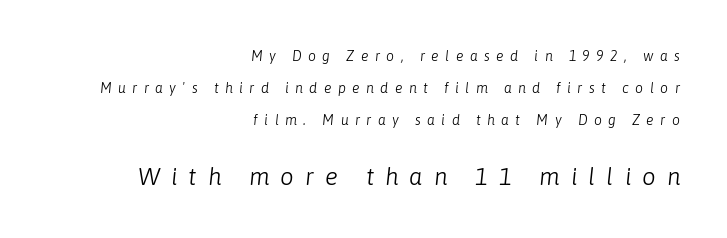
{"italic": "yes", "lean": "right", "slant_degrees": 6, "bold": "no", "underline": "no", "align": "right", "line_spacing": "loose", "line_spacing_ratio": 2.27, "letter_spacing": "wide", "letter_spacing_em": 0.46, "larger_block": "second", "size_ratio": 1.71, "glyph_px": 24}
